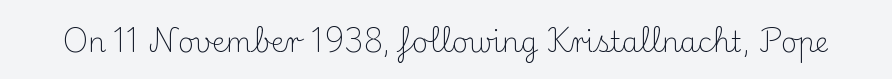
Q: Is the text bold? A: No.
Q: Is the text italic (slanted)? A: No, it is upright.
Q: Is the typeface a serif or a sans-serif typeface? A: Serif.
Q: Is the text underlined? A: No.
Q: Is the spacing between letters normal or unusually wide? A: Normal.
Q: Width (condensed, normal, or wide)? A: Normal.
Q: Stroke contrast? A: Medium.
Q: x-height? A: Small.
Q: Monospaced? A: No.
